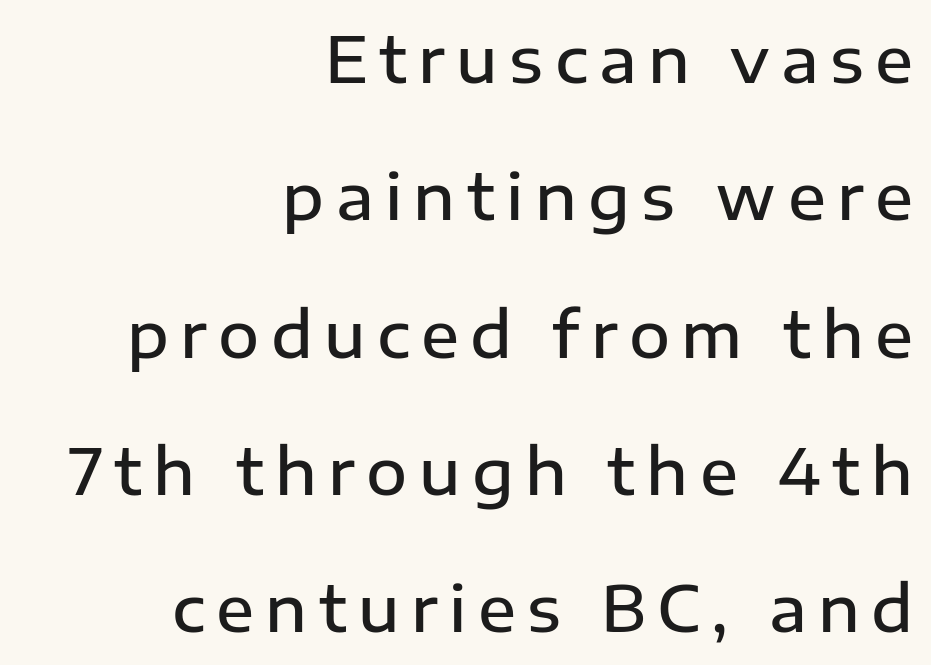
Is the type bold? Partly — it's a semibold, heavier than regular but not fully bold. What's the leading like? Stretched, with rows far apart. Every character sits straight up, as roman type does. The baseline area is clear. The rendering uses natural spacing where letterforms have individual widths.
